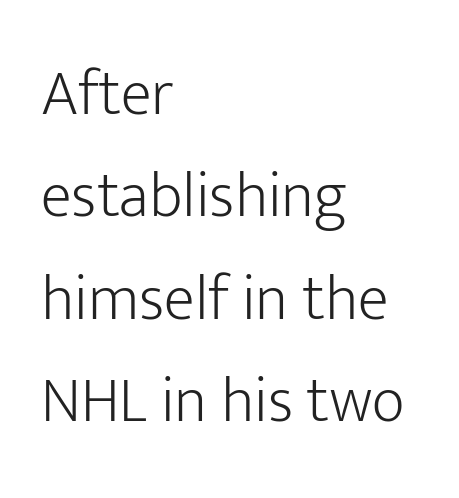
The image shows 64 px light sans-serif type, upright; set left-aligned, normal line spacing (1.6x), normal letter spacing, not underlined; low stroke contrast and a medium x-height.
